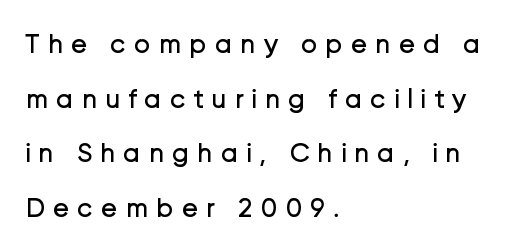
The image shows 28 px regular-weight sans-serif type, upright; set left-aligned, loose line spacing (1.95x), unusually wide letter spacing (+0.27 em), not underlined; low stroke contrast and a medium x-height.
